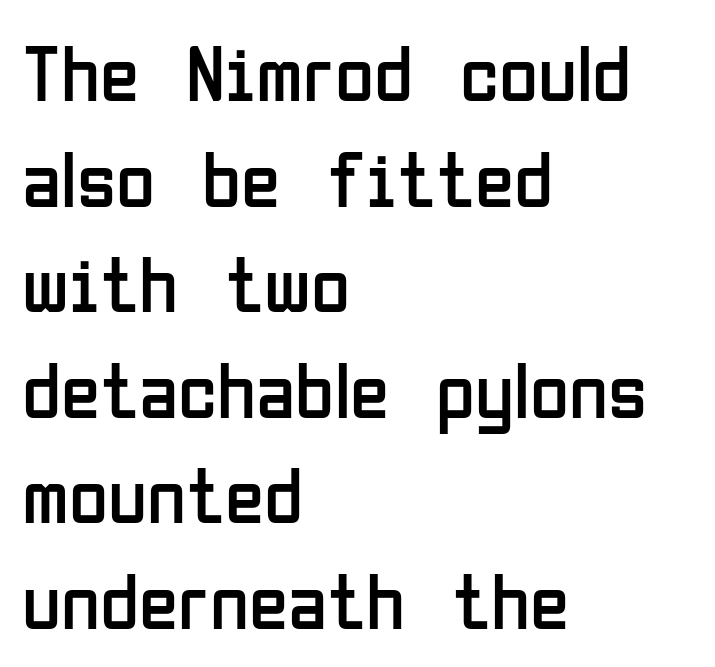
Q: Is the text bold? A: No.
Q: Is the text italic (slanted)? A: No, it is upright.
Q: Is the typeface a serif or a sans-serif typeface? A: Sans-serif.
Q: Is the text underlined? A: No.
Q: How is the paragraph aligned? A: Left-aligned.
Q: Is the spacing between letters normal or unusually wide? A: Normal.
Q: Is the spacing between lines tight, normal or loose? A: Normal.
Q: Width (condensed, normal, or wide)? A: Condensed.
Q: Stroke contrast? A: Low.
Q: x-height? A: Medium.
Q: Monospaced? A: No.
